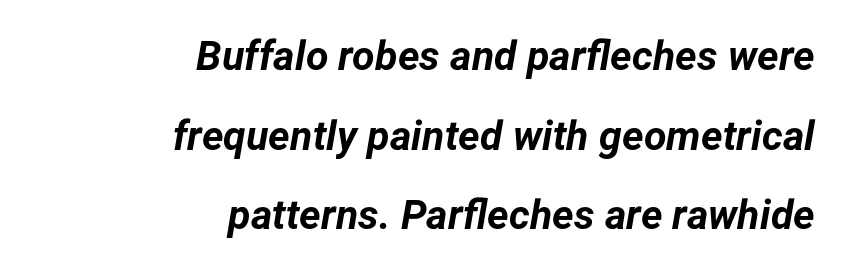
{"italic": "yes", "lean": "right", "slant_degrees": 12, "bold": "yes", "weight": "bold", "width": "normal", "stroke_contrast": "low", "x_height": "medium", "monospaced": "no", "underline": "no", "align": "right", "line_spacing": "loose", "line_spacing_ratio": 1.94, "letter_spacing": "normal", "letter_spacing_em": 0.0, "glyph_px": 41}
